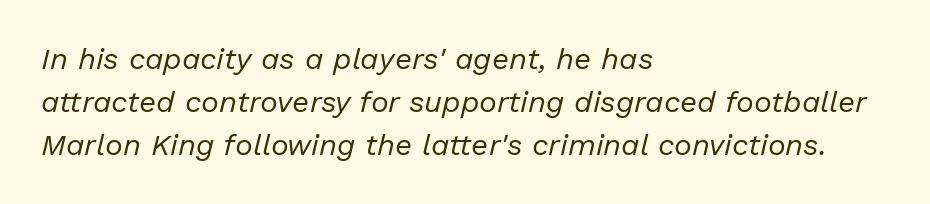
{"italic": "yes", "lean": "right", "slant_degrees": 13, "bold": "no", "weight": "regular", "width": "normal", "stroke_contrast": "low", "x_height": "medium", "monospaced": "no", "underline": "no", "align": "left", "line_spacing": "normal", "line_spacing_ratio": 1.43, "letter_spacing": "normal", "letter_spacing_em": 0.0, "glyph_px": 30}
